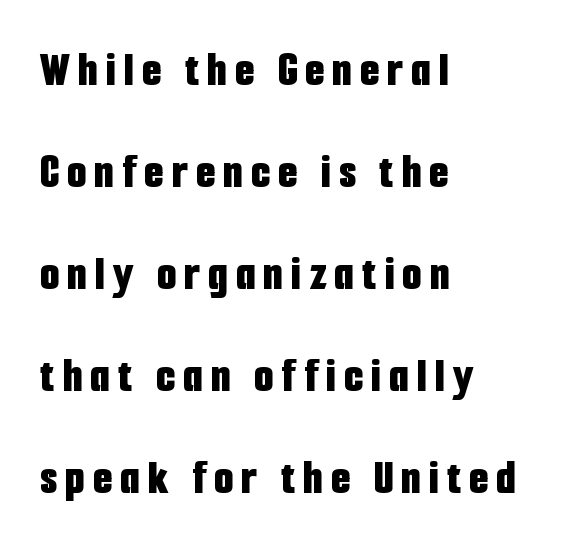
Q: Is the text bold? A: Yes.
Q: Is the text italic (slanted)? A: No, it is upright.
Q: Is the typeface a serif or a sans-serif typeface? A: Sans-serif.
Q: Is the text underlined? A: No.
Q: How is the paragraph aligned? A: Left-aligned.
Q: Is the spacing between lines tight, normal or loose? A: Loose.
Q: Width (condensed, normal, or wide)? A: Condensed.
Q: Stroke contrast? A: Low.
Q: x-height? A: Medium.
Q: Monospaced? A: No.
